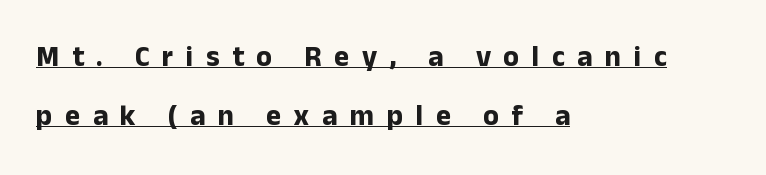
{"serif": "no", "italic": "no", "bold": "yes", "weight": "bold", "width": "normal", "stroke_contrast": "low", "x_height": "medium", "monospaced": "no", "underline": "yes", "align": "left", "line_spacing": "loose", "line_spacing_ratio": 2.04, "letter_spacing": "wide", "letter_spacing_em": 0.43, "glyph_px": 29}
